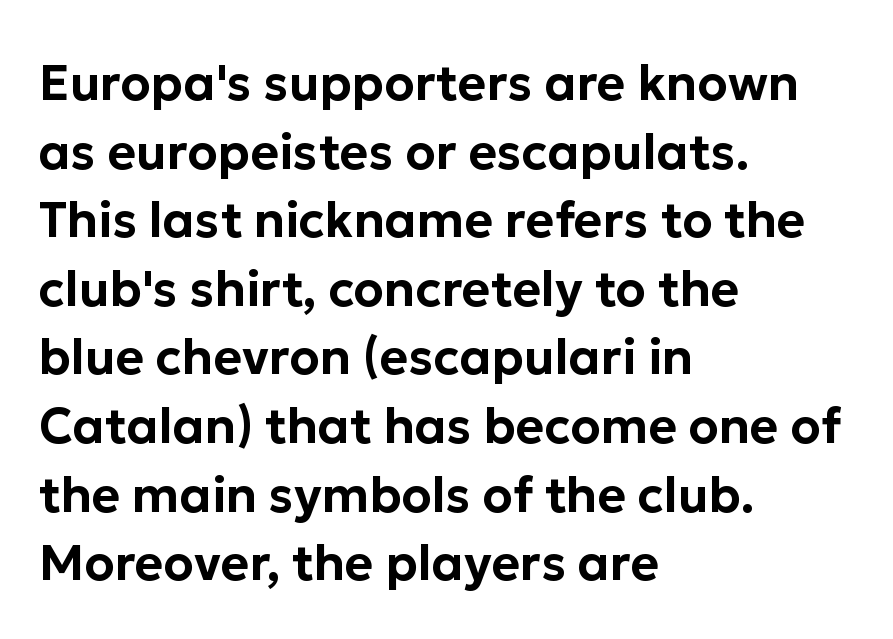
The type family on display is of the sans-serif kind. This sample has the flowing, uneven cadence of proportional lettering. The passage shown stacks its lines at a standard gap. Does the lettering tilt? It doesn't — this is upright. There is no visible air inserted between adjacent glyphs. Letters rest on an invisible, unmarked baseline.
